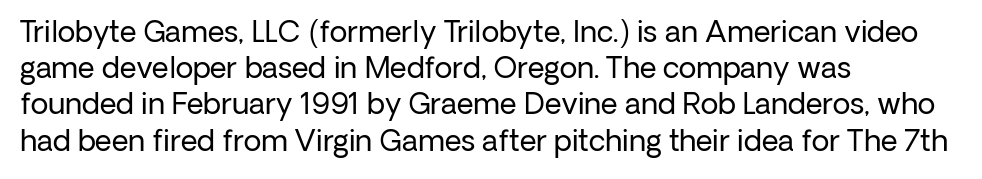
The image shows 29 px regular-weight sans-serif type, upright; set left-aligned, normal line spacing (1.25x), normal letter spacing, not underlined; low stroke contrast and a medium x-height.
